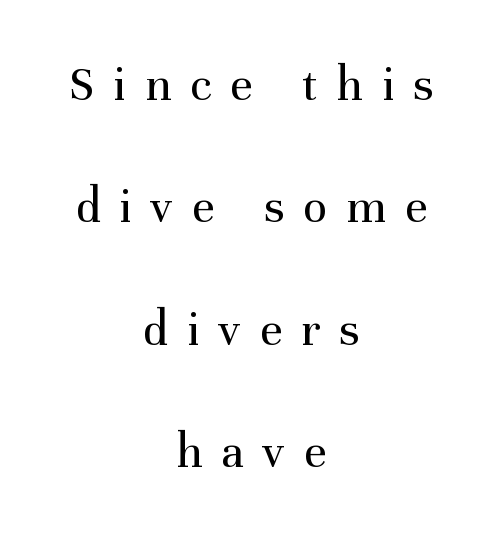
{"serif": "yes", "italic": "no", "bold": "no", "weight": "regular", "width": "normal", "stroke_contrast": "medium", "x_height": "medium", "monospaced": "no", "underline": "no", "align": "center", "line_spacing": "loose", "line_spacing_ratio": 2.45, "letter_spacing": "wide", "letter_spacing_em": 0.38, "glyph_px": 50}
